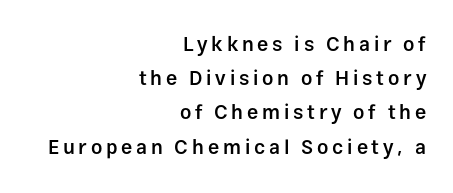
Q: Is the text bold? A: Semi-bold.
Q: Is the text italic (slanted)? A: No, it is upright.
Q: Is the text underlined? A: No.
Q: How is the paragraph aligned? A: Right-aligned.
